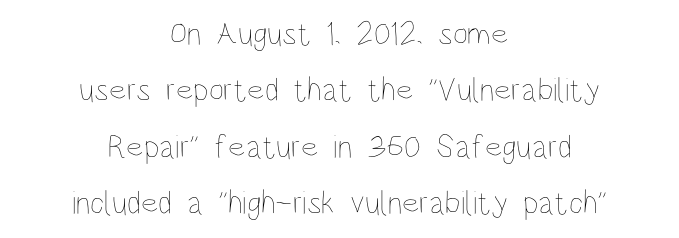
Q: Is the text bold? A: No.
Q: Is the text italic (slanted)? A: No, it is upright.
Q: Is the text underlined? A: No.
Q: How is the paragraph aligned? A: Centered.
Q: Is the spacing between letters normal or unusually wide? A: Normal.
Q: Width (condensed, normal, or wide)? A: Condensed.
Q: Stroke contrast? A: Low.
Q: x-height? A: Large.
Q: Monospaced? A: No.
